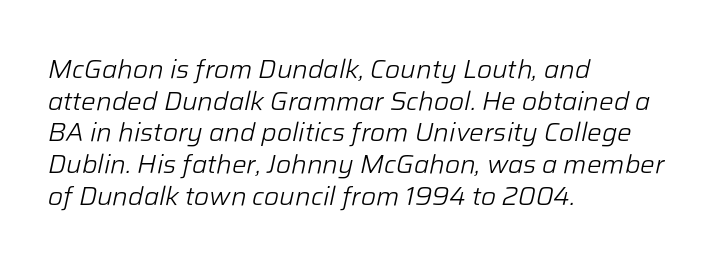
The image shows 26 px text type, italic (leaning right); set left-aligned, line spacing 1.22x, normal letter spacing, not underlined.
